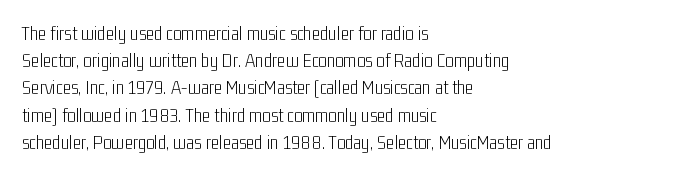
{"italic": "no", "bold": "no", "underline": "no", "align": "left", "line_spacing": "normal", "line_spacing_ratio": 1.36, "letter_spacing": "normal", "letter_spacing_em": 0.0, "glyph_px": 20}
